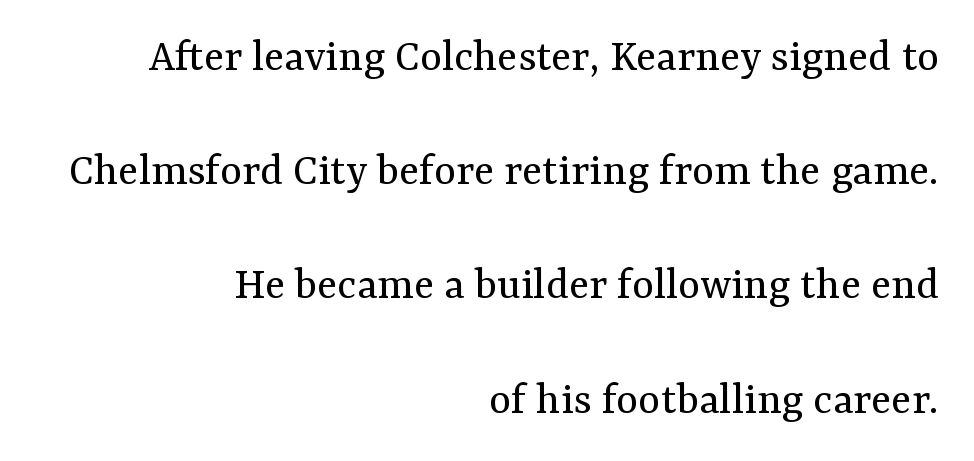
The rendering uses natural spacing where letterforms have individual widths. The strokes are not fattened; the text isn't bold. If you measured baseline to baseline, you'd find a long distance. Between one letter and the next there's only the usual sliver of space. The designer went with a serif here, giving each stem small feet.
